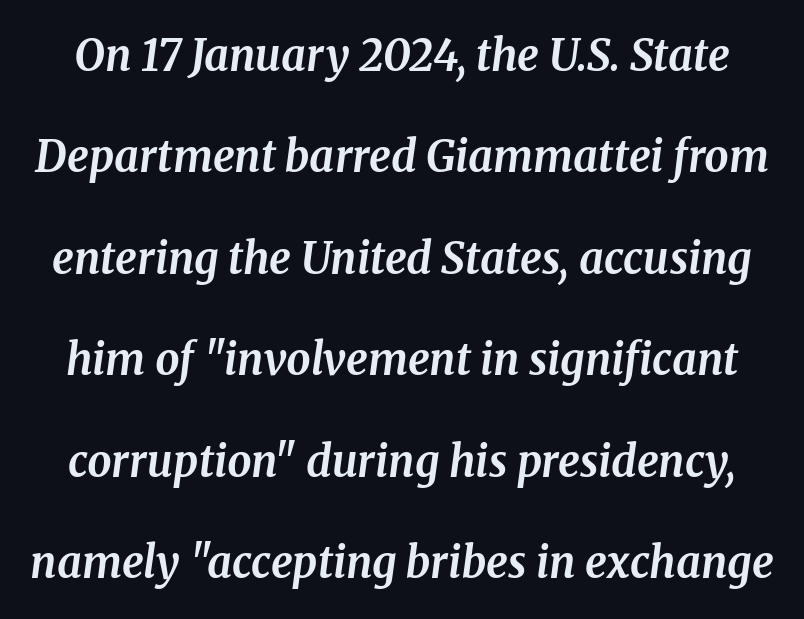
Each row of text sits above clean, open space. Thick stems and heavy bowls — unmistakably bold. Note the varied advance widths — an 'i' is clearly narrower than an 'm'. These lines are composed in type with serifs. There's an unmistakable incline to the writing here. Inter-character spacing is left at the font's built-in metrics.
